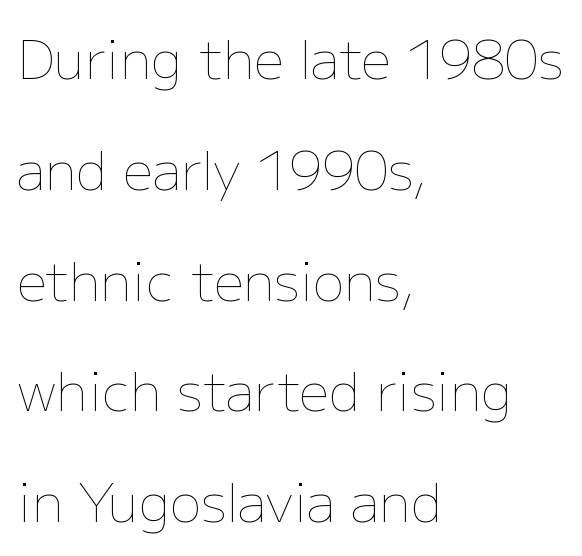
The image shows 53 px thin type, upright; set left-aligned, loose line spacing (2.09x), normal letter spacing, not underlined; low stroke contrast and a medium x-height.
